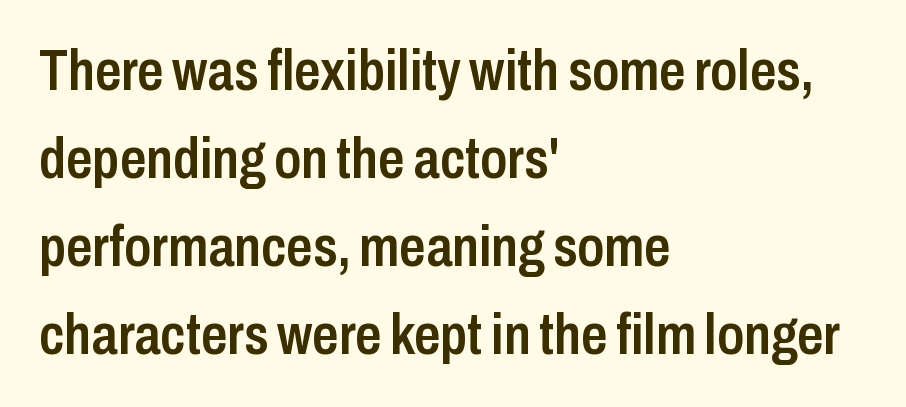
{"serif": "no", "italic": "no", "bold": "semi", "weight": "semibold", "width": "condensed", "stroke_contrast": "low", "x_height": "medium", "monospaced": "no", "underline": "no", "align": "left", "line_spacing": "normal", "line_spacing_ratio": 1.52, "letter_spacing": "normal", "letter_spacing_em": 0.0, "glyph_px": 58}
